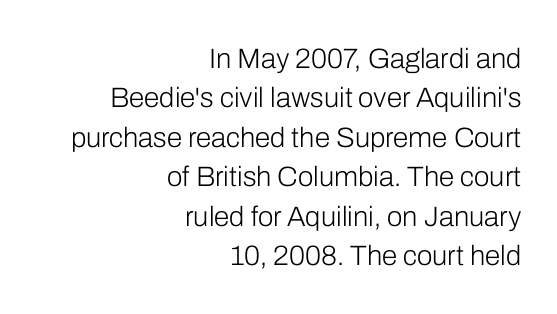
The image shows 28 px light sans-serif type, upright; set right-aligned, normal line spacing (1.41x), normal letter spacing, not underlined; low stroke contrast and a medium x-height.
